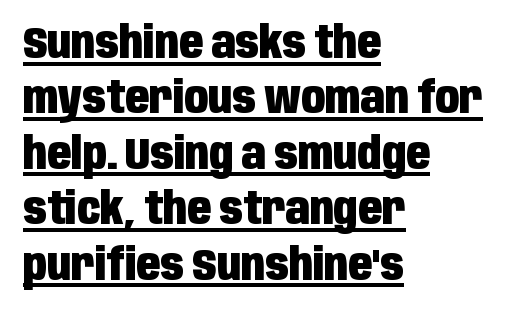
The image shows 44 px heavy, condensed sans-serif type, upright; set left-aligned, normal line spacing (1.26x), normal letter spacing, underlined; low stroke contrast and a large x-height.
